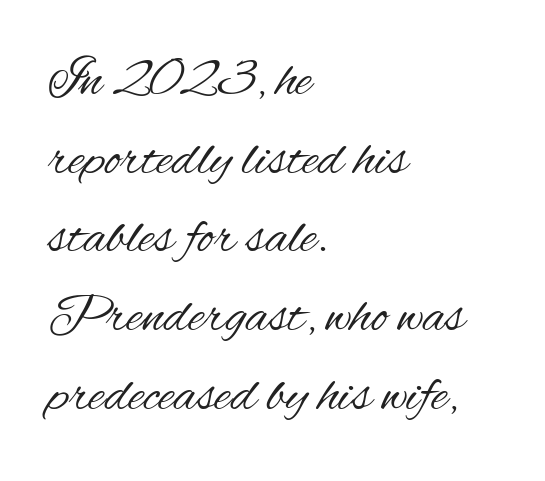
Honestly, the row spacing looks completely unremarkable. The characters are drawn with everyday or finer stroke widths. Where is the straight margin? On the left. The line texture is even and compact thanks to regular tracking. The passage shown is typeset with a sans-serif family.
